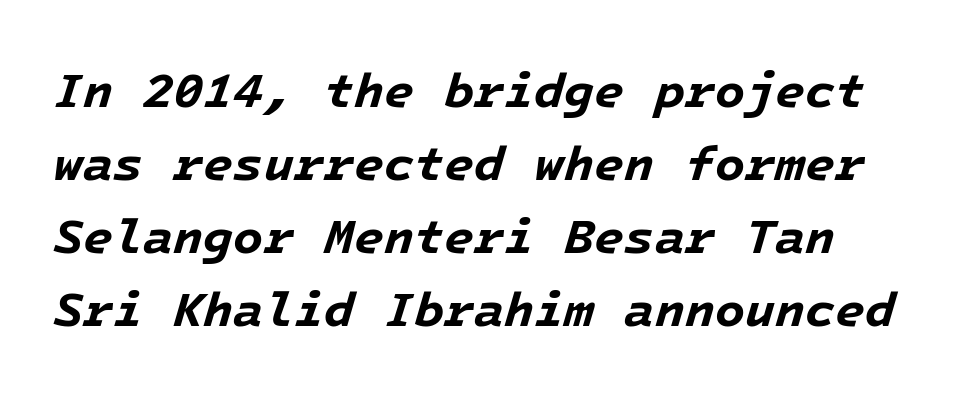
The space beneath each line is pristine and unruled. The glyphs have the mass of a bold cut. The axis of the letterforms is tilted away from vertical. One glance says typical: line gaps are just what's usual. Between one letter and the next there's only the usual sliver of space.
